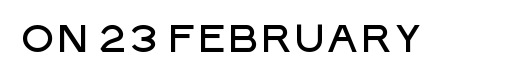
{"serif": "no", "italic": "no", "width": "normal", "stroke_contrast": "low", "x_height": "large", "monospaced": "no", "underline": "no", "letter_spacing": "normal", "letter_spacing_em": 0.0, "glyph_px": 39}
